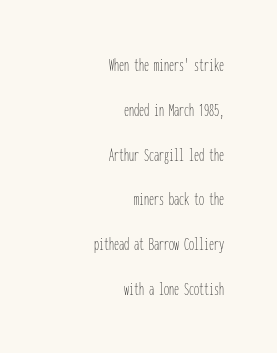
Q: Is the text bold? A: No.
Q: Is the text italic (slanted)? A: No, it is upright.
Q: Is the text underlined? A: No.
Q: How is the paragraph aligned? A: Right-aligned.
Q: Is the spacing between letters normal or unusually wide? A: Normal.
Q: Is the spacing between lines tight, normal or loose? A: Loose.
